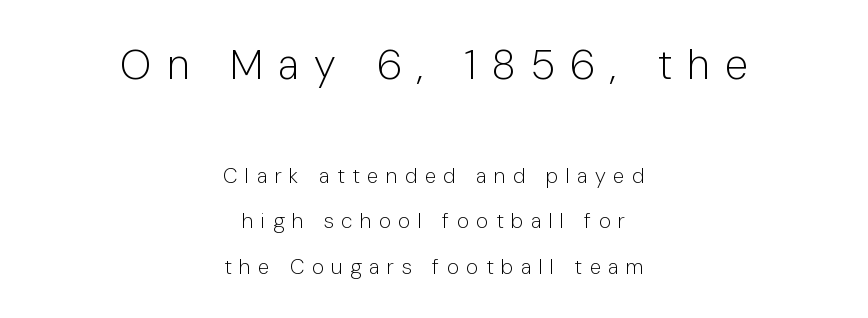
Q: Is the text bold? A: No.
Q: Is the text italic (slanted)? A: No, it is upright.
Q: Is the typeface a serif or a sans-serif typeface? A: Sans-serif.
Q: Is the text underlined? A: No.
Q: How is the paragraph aligned? A: Centered.
Q: Is the spacing between letters normal or unusually wide? A: Unusually wide.
Q: Is the spacing between lines tight, normal or loose? A: Loose.
Q: Which block of text is set in a larger size, the first (top) or the second (bottom)? A: The first (top) one.
Q: Width (condensed, normal, or wide)? A: Normal.
Q: Stroke contrast? A: Low.
Q: x-height? A: Medium.
Q: Monospaced? A: No.
